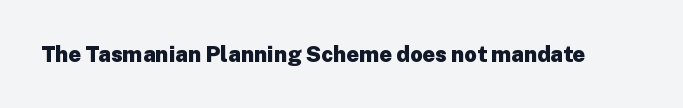
Short note: letters normally spaced. Words float on clear page, feet unadorned. The letters stand upright; this is a roman face. Heavy, bold letterforms.
